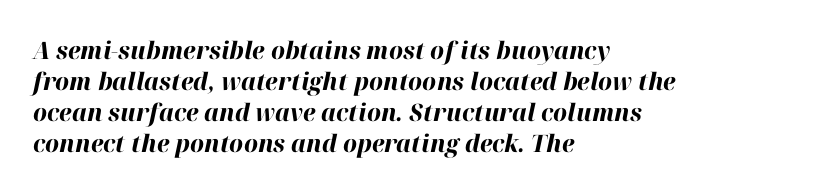
{"italic": "yes", "lean": "right", "slant_degrees": 12, "bold": "yes", "underline": "no", "align": "left", "line_spacing": "normal", "line_spacing_ratio": 1.29, "letter_spacing": "normal", "letter_spacing_em": 0.0, "glyph_px": 24}
